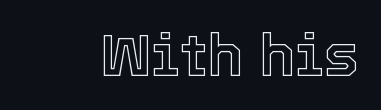
Varying glyph widths throughout — classic text-font behaviour. Tall strokes in this sample are plumb rather than angled. The strip under each line holds only bare page. Caption: standard tracking, unaltered.
